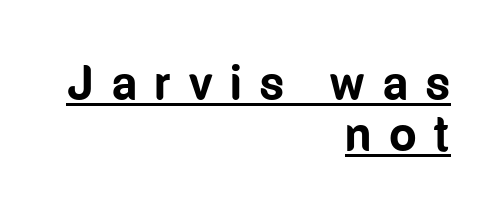
Q: Is the text bold? A: Yes.
Q: Is the text italic (slanted)? A: No, it is upright.
Q: Is the typeface a serif or a sans-serif typeface? A: Sans-serif.
Q: Is the text underlined? A: Yes.
Q: How is the paragraph aligned? A: Right-aligned.
Q: Is the spacing between letters normal or unusually wide? A: Unusually wide.
Q: Is the spacing between lines tight, normal or loose? A: Tight.
Q: Width (condensed, normal, or wide)? A: Condensed.
Q: Stroke contrast? A: Low.
Q: x-height? A: Medium.
Q: Monospaced? A: No.
